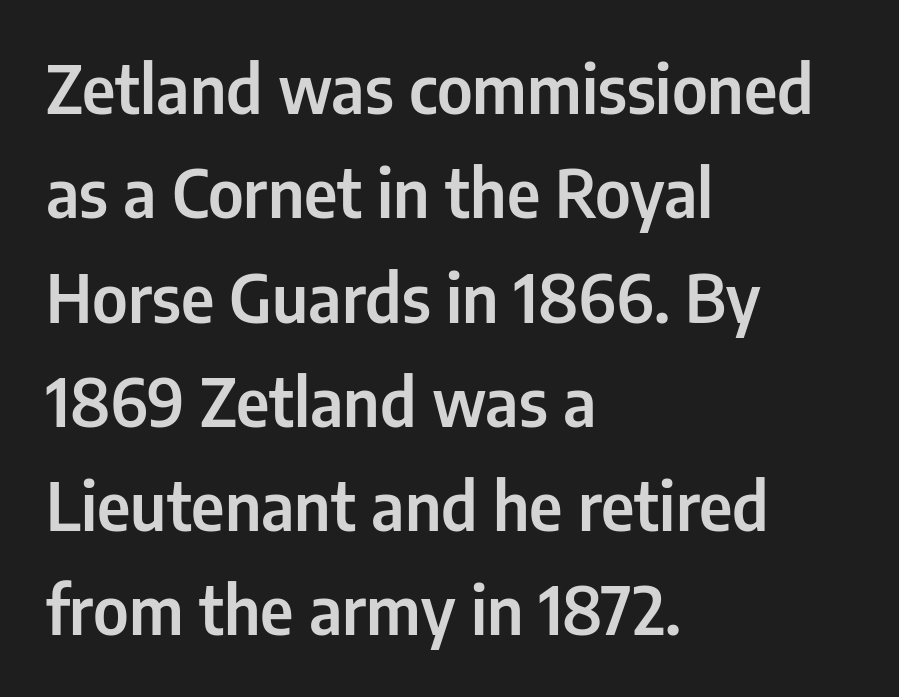
The image shows 66 px condensed sans-serif type, upright; set left-aligned, normal line spacing (1.58x), normal letter spacing, not underlined; low stroke contrast and a medium x-height.
